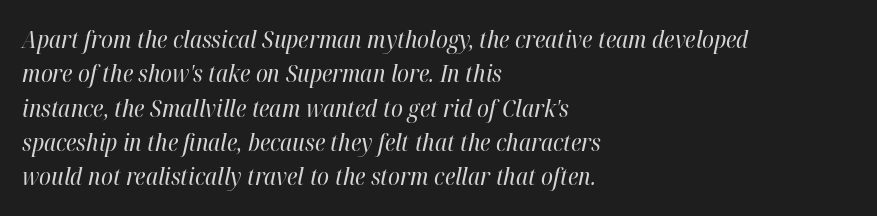
The image shows 24 px text type, italic (leaning right); set left-aligned, normal line spacing (1.43x), normal letter spacing, not underlined.
